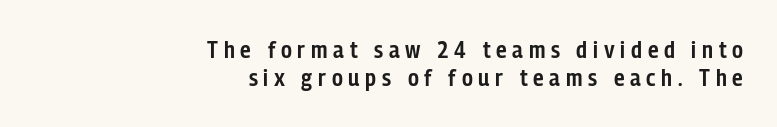
This sample uses an upright cut, with every glyph sitting square on the baseline. Slightly chunky letters — semibold, I'd say, not full bold. Typeset ragged left — the right edge is the straight one. The letters are spread apart with noticeably loose tracking. The foot of each line stays bare and open.
